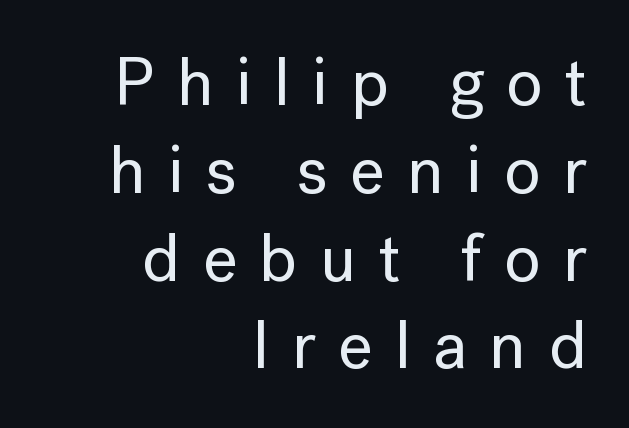
{"serif": "no", "italic": "no", "width": "normal", "stroke_contrast": "low", "x_height": "medium", "monospaced": "no", "underline": "no", "align": "right", "line_spacing": "normal", "line_spacing_ratio": 1.31, "letter_spacing": "wide", "letter_spacing_em": 0.33, "glyph_px": 67}
